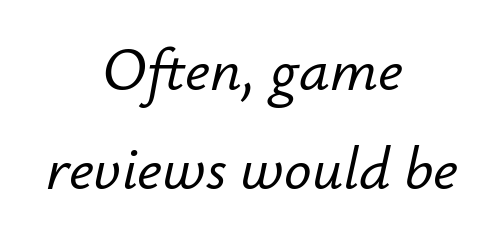
The image shows 61 px text type, italic (leaning right); set centered, normal line spacing (1.62x), normal letter spacing, not underlined; low stroke contrast and a small x-height.
